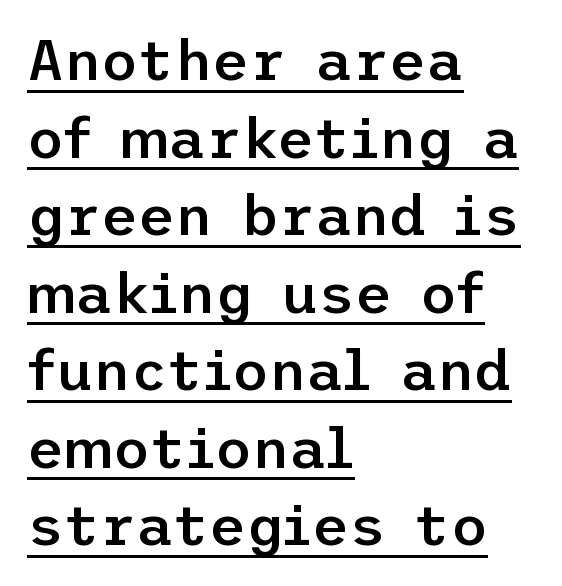
The image shows 57 px semibold sans-serif type, upright; set left-aligned, normal line spacing (1.36x), normal letter spacing, underlined; low stroke contrast and a medium x-height.
